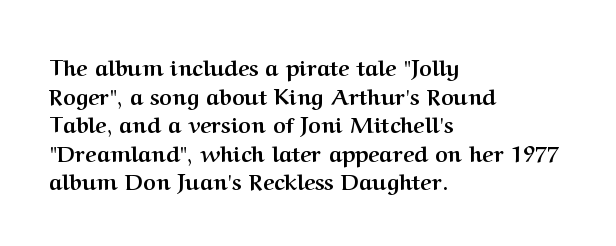
Q: Is the text bold? A: Yes.
Q: Is the text italic (slanted)? A: No, it is upright.
Q: Is the text underlined? A: No.
Q: How is the paragraph aligned? A: Left-aligned.
Q: Is the spacing between letters normal or unusually wide? A: Normal.
Q: Is the spacing between lines tight, normal or loose? A: Normal.
